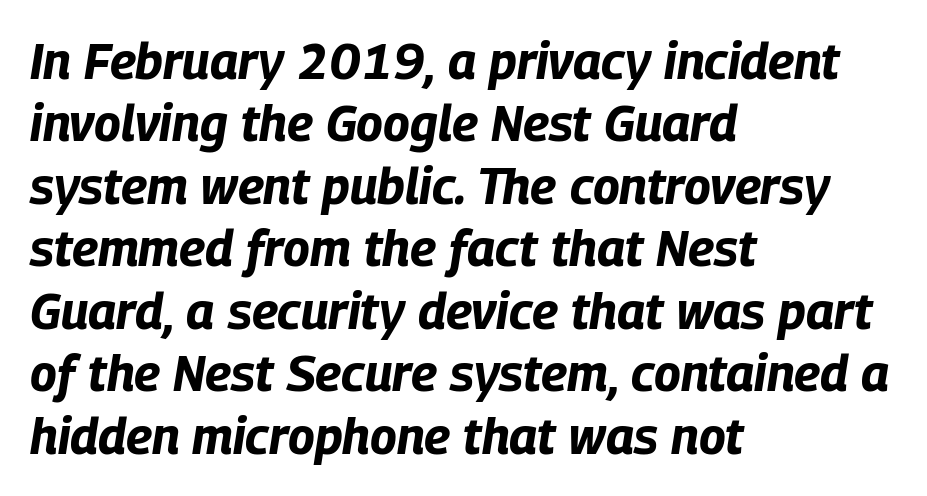
The image shows 50 px bold, condensed type, italic (leaning right); set left-aligned, normal line spacing (1.25x), normal letter spacing, not underlined; low stroke contrast and a large x-height.
